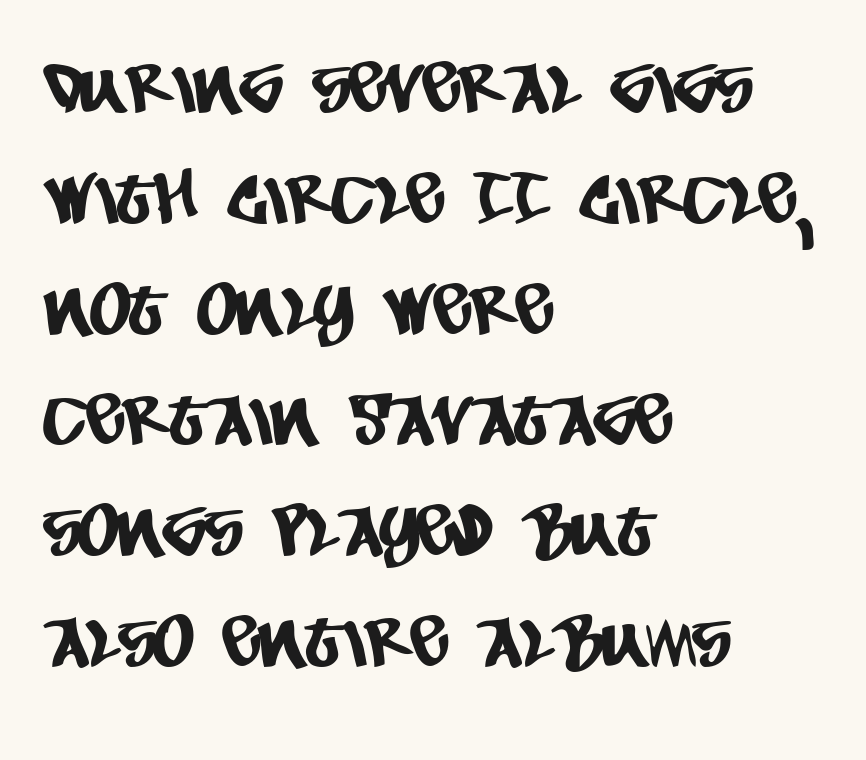
{"serif": "no", "width": "condensed", "stroke_contrast": "low", "x_height": "large", "monospaced": "no", "underline": "no", "align": "left", "line_spacing": "normal", "line_spacing_ratio": 1.56, "letter_spacing": "normal", "letter_spacing_em": 0.0, "glyph_px": 71}
